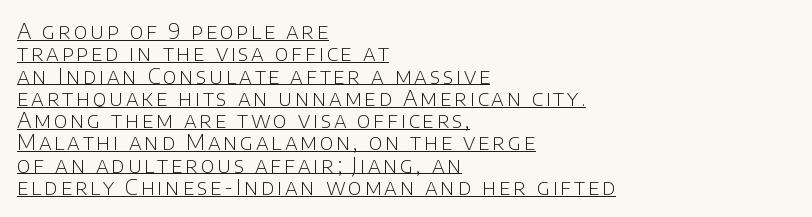
What decoration does the sample have? An underline. A classic flush-left, rag-right setting is used for this passage. This sample uses an upright cut, with every glyph sitting square on the baseline. The typeface has the unassuming heft of standard copy or less. If you measured baseline to baseline, you'd find a short distance.
